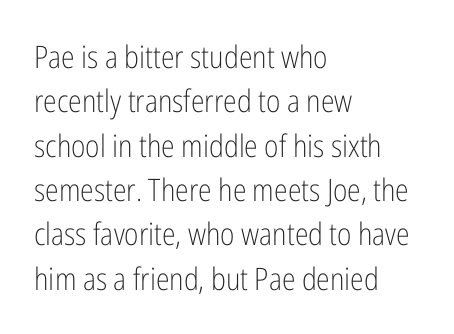
The image shows 31 px light, condensed sans-serif type, upright; set left-aligned, normal line spacing (1.43x), normal letter spacing, not underlined; low stroke contrast and a medium x-height.
